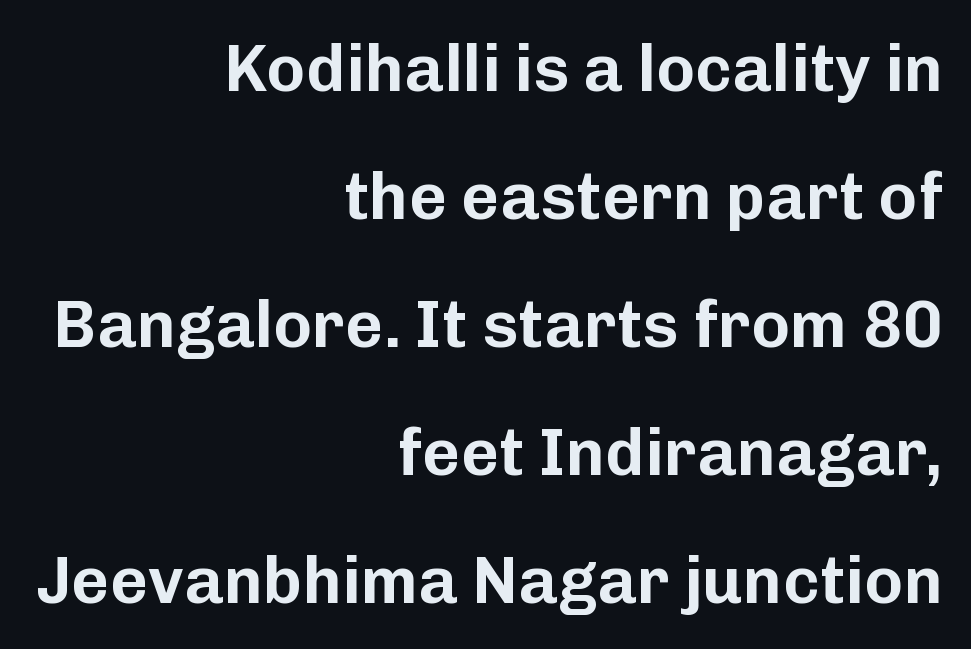
{"serif": "no", "italic": "no", "width": "normal", "stroke_contrast": "low", "x_height": "medium", "monospaced": "no", "underline": "no", "align": "right", "line_spacing": "loose", "line_spacing_ratio": 1.94, "letter_spacing": "normal", "letter_spacing_em": 0.0, "glyph_px": 66}
